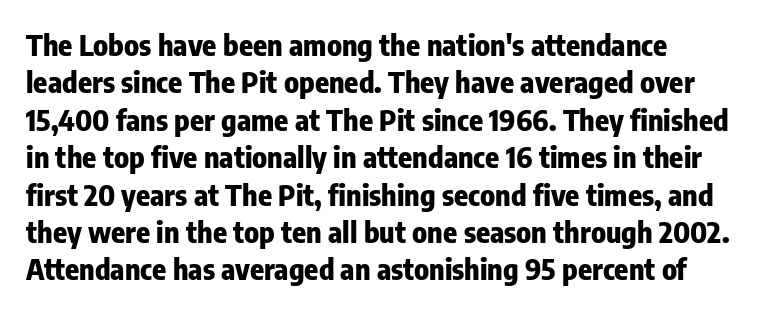
{"serif": "no", "italic": "no", "bold": "yes", "weight": "heavy", "width": "condensed", "stroke_contrast": "low", "x_height": "medium", "monospaced": "no", "underline": "no", "align": "left", "line_spacing": "normal", "line_spacing_ratio": 1.29, "letter_spacing": "normal", "letter_spacing_em": 0.0, "glyph_px": 29}
